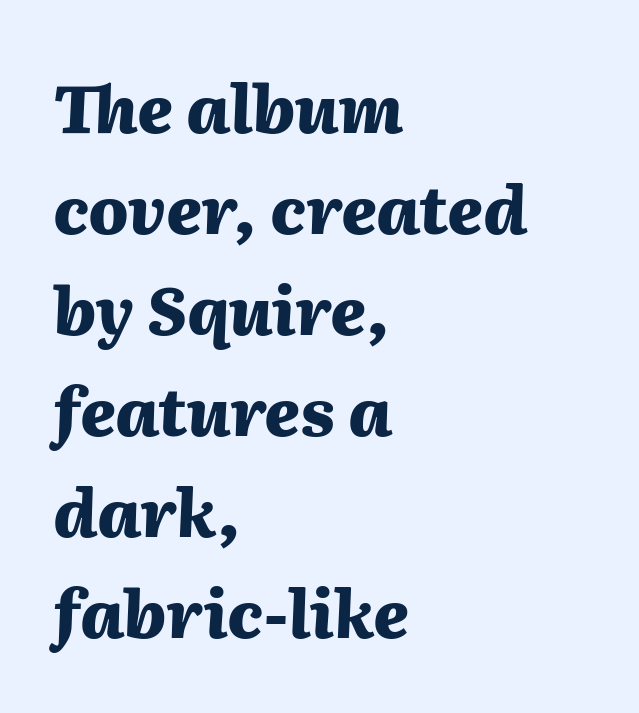
Each new line begins a customary step beneath the previous one. Rule under the text: the space is simply empty. All the whitespace from short lines collects on the right. Looks like regular typesetting: each glyph gets only the width it needs.
